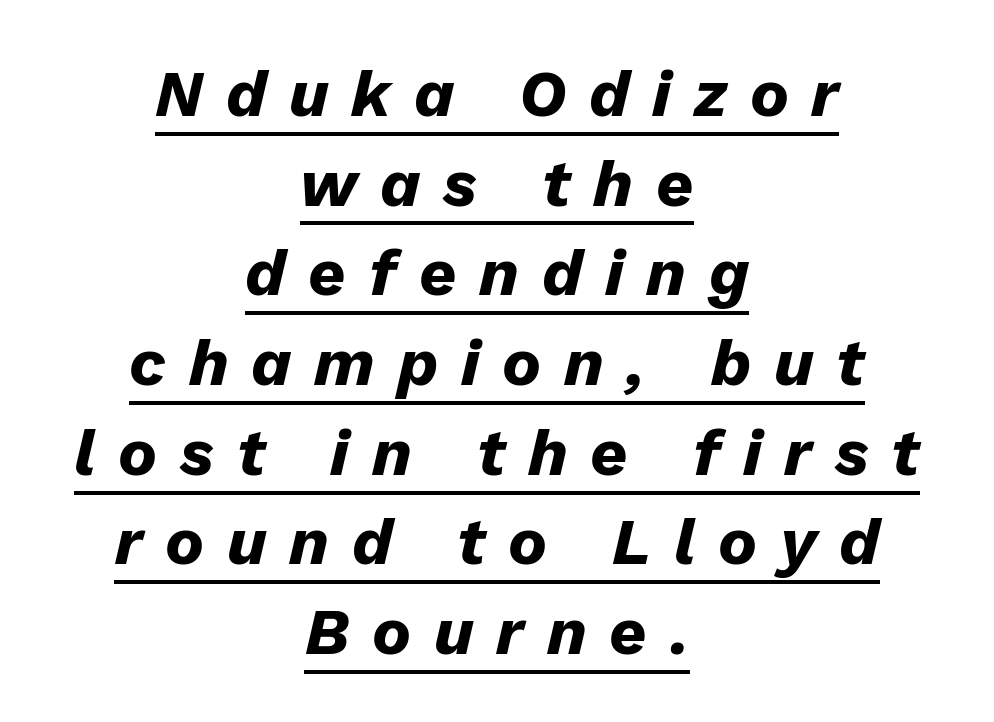
Note the varied advance widths — an 'i' is clearly narrower than an 'm'. Centered paragraph, ragged on both sides. Characters are canted at an angle relative to the baseline's perpendicular. Each new line begins a customary step beneath the previous one. Underline: present.
